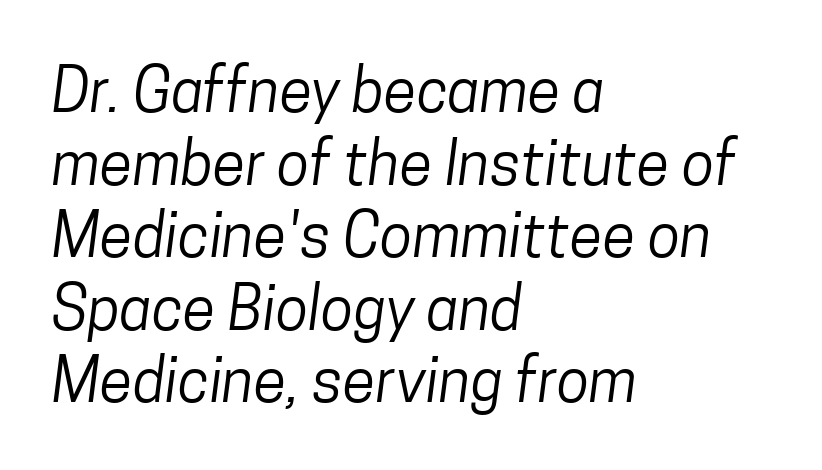
The space beneath each line is pristine and unruled. The paragraph has a hard left edge and a soft right edge. Serif or sans? Sans — the stroke terminals are bare. The face used here is proportionally spaced, like ordinary book or web type.
